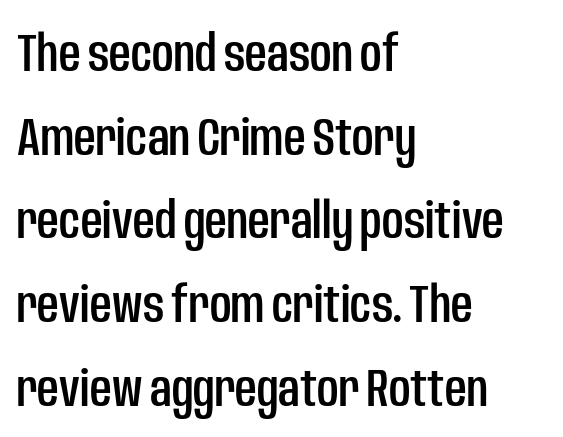
Check where the strokes stop: nothing finishes them off — pure sans. Successive baselines arrive at the customary interval. Every character sits straight up, as roman type does. The glyphs are unaccompanied by any horizontal stroke below them. The ragged edge is on the right, which tells us the setting is flush left. Spacing between characters is what you'd get straight out of the box.
